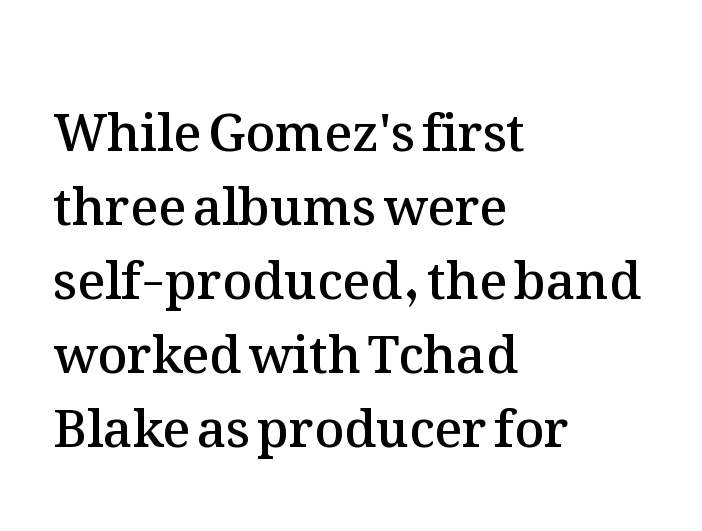
The lettering stays uniformly vertical, giving the passage a roman look. Short and long lines alike share a common starting point at left. The lines sit at an ordinary, default distance from one another. The type is set solid horizontally, with unmodified tracking.
